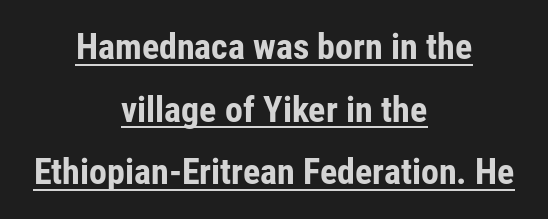
Q: Is the text bold? A: Yes.
Q: Is the text italic (slanted)? A: No, it is upright.
Q: Is the typeface a serif or a sans-serif typeface? A: Sans-serif.
Q: Is the text underlined? A: Yes.
Q: How is the paragraph aligned? A: Centered.
Q: Is the spacing between letters normal or unusually wide? A: Normal.
Q: Width (condensed, normal, or wide)? A: Condensed.
Q: Stroke contrast? A: Low.
Q: x-height? A: Medium.
Q: Monospaced? A: No.
